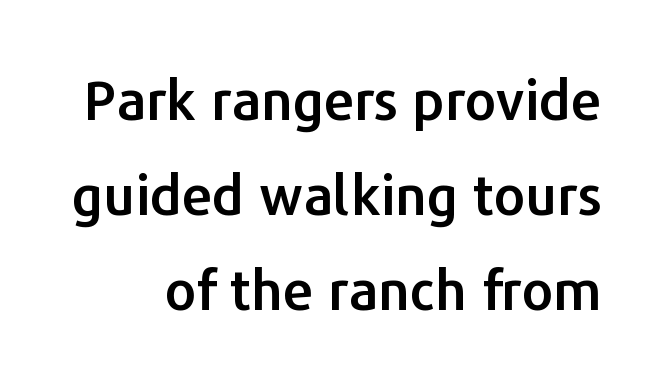
The image shows 55 px sans-serif type, upright; set line spacing 1.73x, normal letter spacing, not underlined; low stroke contrast and a medium x-height.
